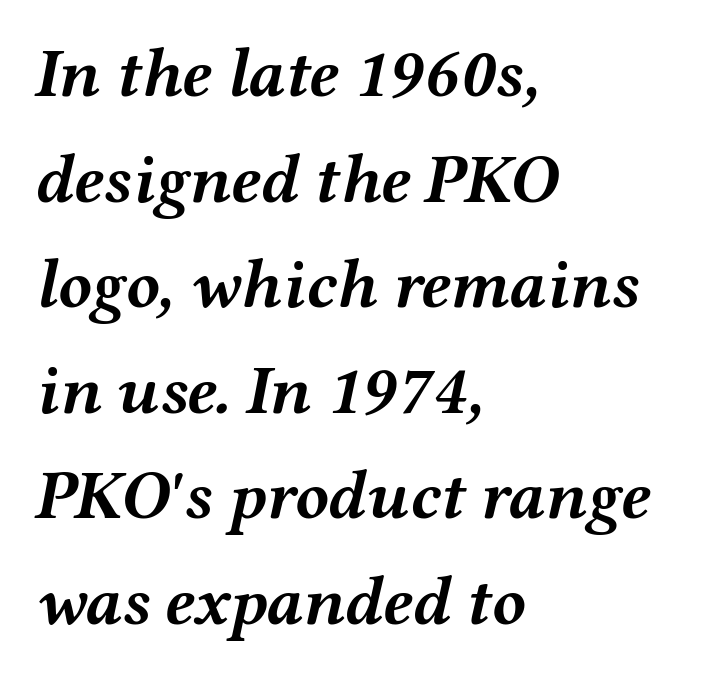
{"italic": "yes", "lean": "right", "slant_degrees": 12, "bold": "yes", "weight": "semibold", "width": "wide", "stroke_contrast": "medium", "x_height": "medium", "monospaced": "no", "underline": "no", "align": "left", "line_spacing": "normal", "line_spacing_ratio": 1.53, "letter_spacing": "normal", "letter_spacing_em": 0.0, "glyph_px": 69}
